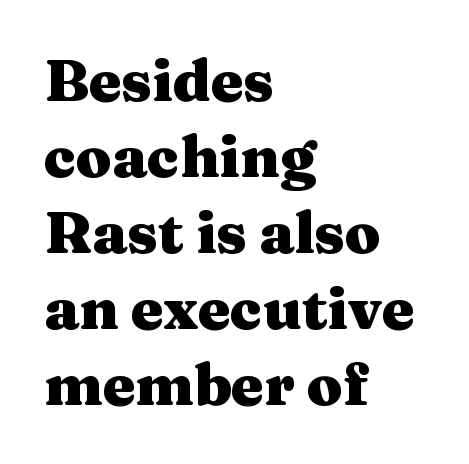
The image shows 58 px heavy, wide serif type, upright; set left-aligned, normal line spacing (1.31x), normal letter spacing, not underlined; medium stroke contrast and a medium x-height.
